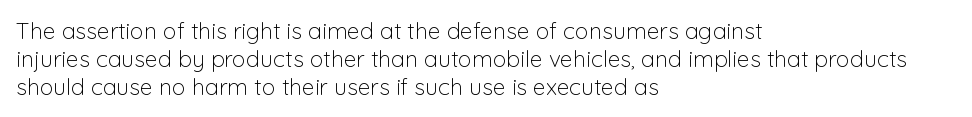
Italic: no, the glyphs are upright roman. Typeset ragged right — the left edge is the straight one. The gaps between neighbouring characters are ordinary and unremarkable. No letter is thick-stroked: the sample isn't bold. Lines of text with bare space underneath.
